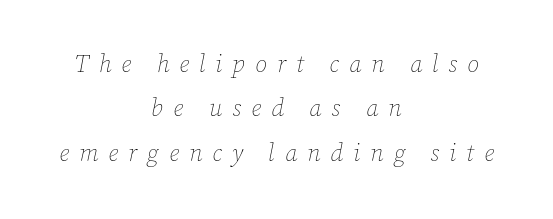
The image shows 24 px text type, italic (leaning right); set centered, line spacing 1.85x, unusually wide letter spacing (+0.42 em), not underlined.
